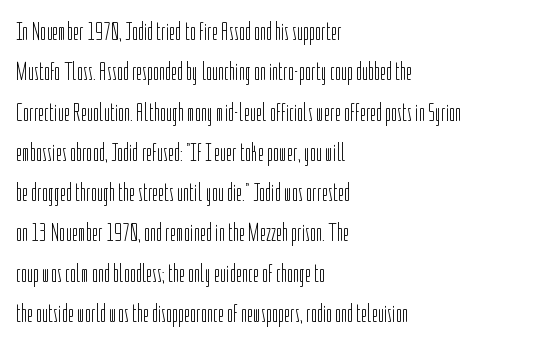
Check the space under the baseline: it is left empty. The type sits square on the baseline with zero lean. Line spacing here is normal. Casual observation: everything's shoved over to the left. Honestly, the letter spacing is just normal — you wouldn't notice it.
